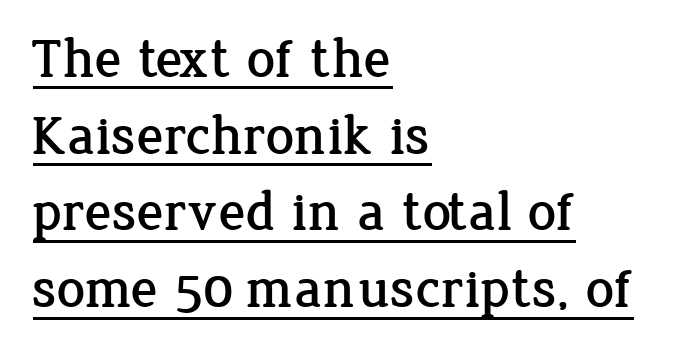
{"serif": "yes", "italic": "no", "width": "normal", "stroke_contrast": "low", "x_height": "medium", "monospaced": "no", "underline": "yes", "align": "left", "line_spacing": "normal", "line_spacing_ratio": 1.37, "letter_spacing": "normal", "letter_spacing_em": 0.0, "glyph_px": 56}
